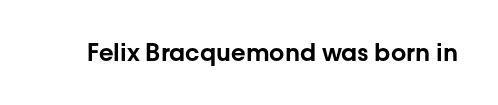
{"italic": "no", "underline": "no", "letter_spacing": "normal", "letter_spacing_em": 0.0, "glyph_px": 24}
